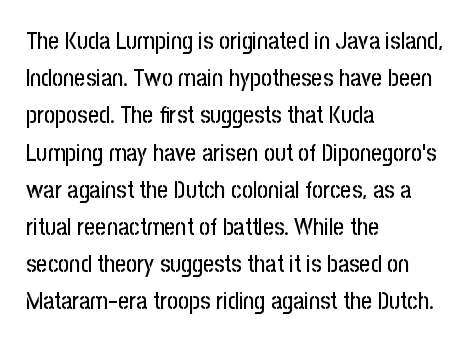
The image shows 24 px text type, upright; set left-aligned, normal line spacing (1.55x), normal letter spacing, not underlined.
